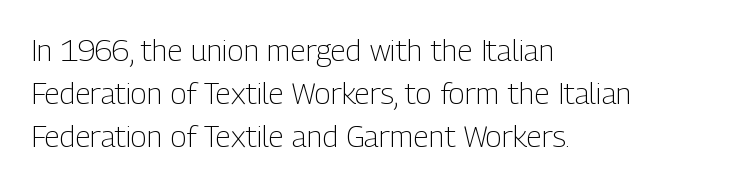
{"serif": "no", "italic": "no", "bold": "no", "weight": "light", "width": "condensed", "stroke_contrast": "low", "x_height": "medium", "monospaced": "no", "underline": "no", "align": "left", "line_spacing": "normal", "line_spacing_ratio": 1.43, "letter_spacing": "normal", "letter_spacing_em": 0.0, "glyph_px": 30}
